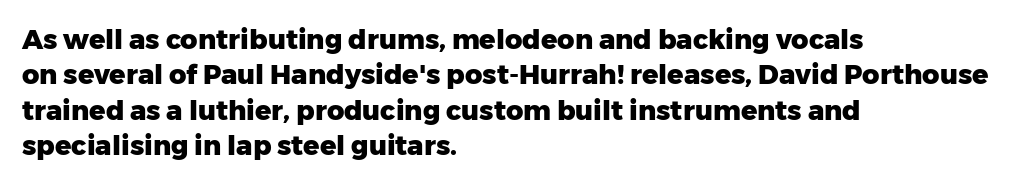
A clean baseline with only descenders dipping below it. These lines stack with their left ends in a neat column. Regular leading. Pretty heavy lettering here — definitely bold. Does extra space separate the letters? No, they use regular spacing.
